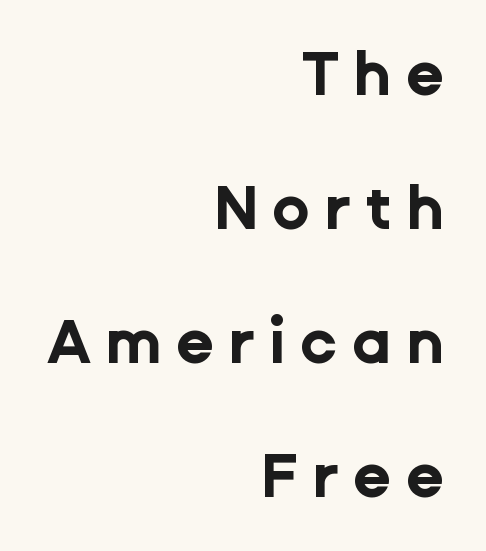
Grotesque or geometric, the face here clearly has no serifs. The lines are quadded right. Spacing between characters has been opened up far beyond the box default. Proportional: the letters do not fall into vertical columns. Compared with typical paragraphs, the rows here are farther apart.
